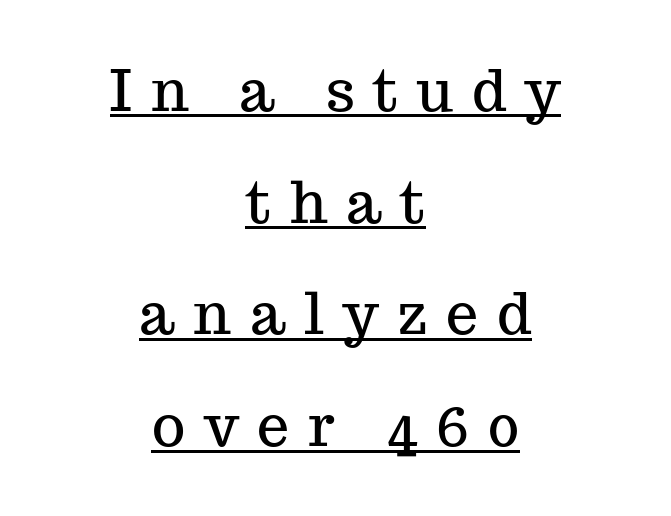
The image shows 57 px serif type, upright; set centered, loose line spacing (1.96x), unusually wide letter spacing (+0.33 em), underlined; medium stroke contrast and a medium x-height.
